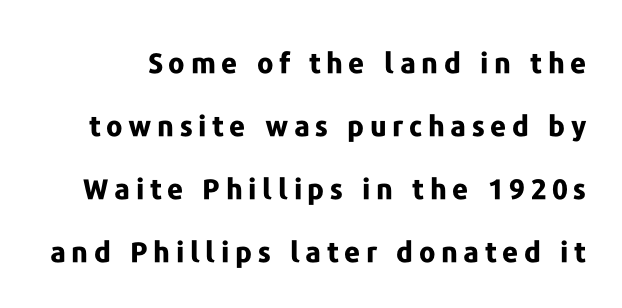
The rendering uses a large line-height, opening up the rows. The font is running at its bold setting. Here the designer chose a conventional face with non-uniform glyph widths. Do the letters lean? They stand straight.
